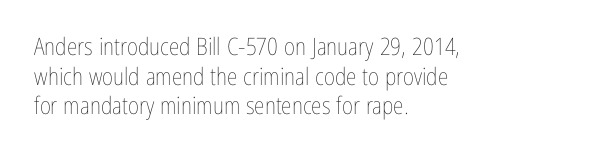
{"italic": "no", "bold": "no", "underline": "no", "align": "left", "line_spacing_ratio": 1.23, "letter_spacing": "normal", "letter_spacing_em": 0.0, "glyph_px": 24}
